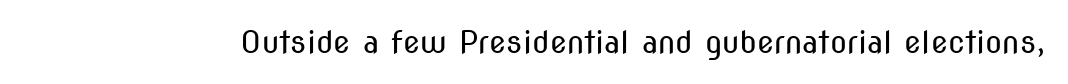
The image shows 31 px regular-weight, condensed sans-serif type, upright; set normal letter spacing, not underlined; medium stroke contrast and a medium x-height.
